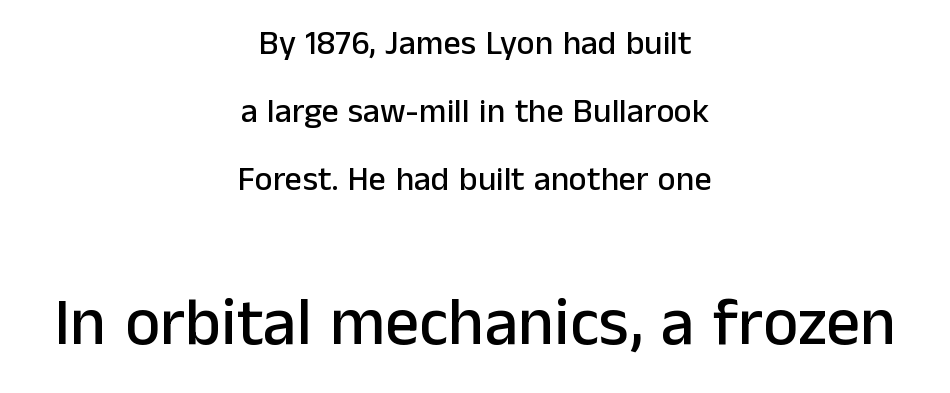
The image shows 67 px sans-serif type, upright; set centered, loose line spacing (2.0x), normal letter spacing, not underlined; the second (bottom) block is 1.97x larger; low stroke contrast and a medium x-height.
